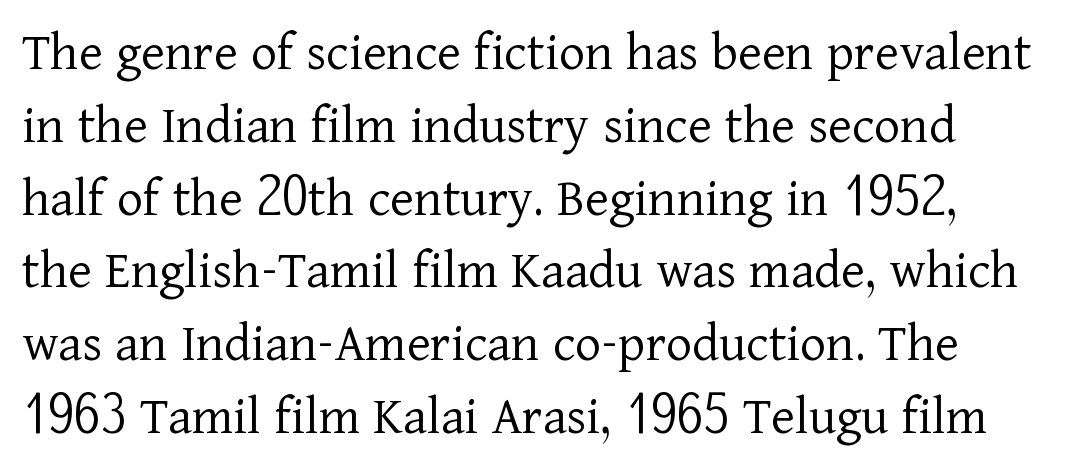
Q: Is the text bold? A: No.
Q: Is the text italic (slanted)? A: No, it is upright.
Q: Is the typeface a serif or a sans-serif typeface? A: Serif.
Q: Is the text underlined? A: No.
Q: Is the spacing between letters normal or unusually wide? A: Normal.
Q: Is the spacing between lines tight, normal or loose? A: Normal.
Q: Width (condensed, normal, or wide)? A: Normal.
Q: Stroke contrast? A: Low.
Q: x-height? A: Medium.
Q: Monospaced? A: No.
